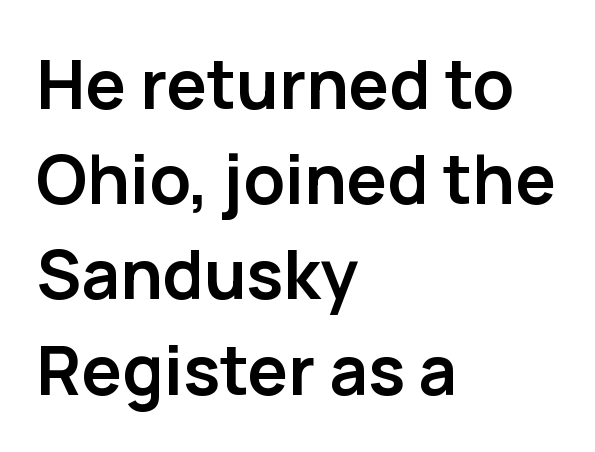
The image shows 68 px semibold sans-serif type, upright; set left-aligned, normal line spacing (1.4x), normal letter spacing, not underlined; low stroke contrast and a medium x-height.
